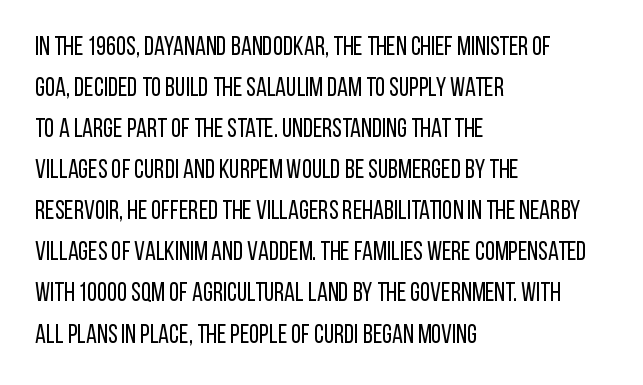
Q: Is the text bold? A: No.
Q: Is the text italic (slanted)? A: No, it is upright.
Q: Is the text underlined? A: No.
Q: How is the paragraph aligned? A: Left-aligned.
Q: Is the spacing between letters normal or unusually wide? A: Normal.
Q: Is the spacing between lines tight, normal or loose? A: Normal.
